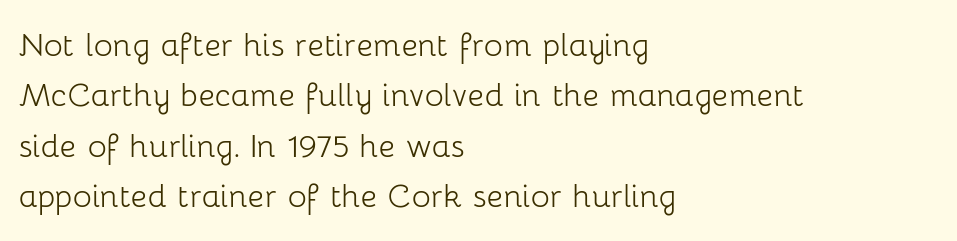
The image shows 40 px light sans-serif type, upright; set left-aligned, normal line spacing (1.26x), normal letter spacing, not underlined; low stroke contrast and a medium x-height.
